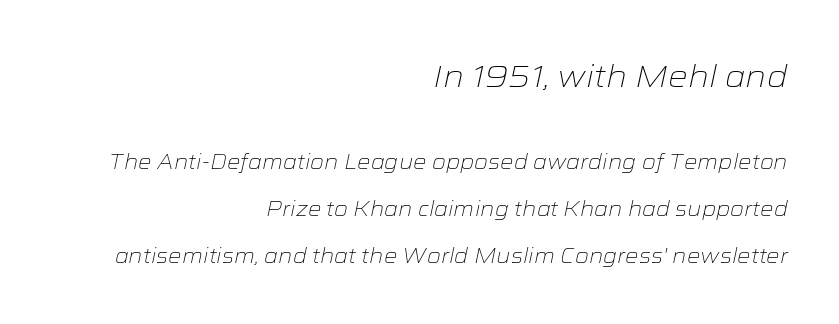
The image shows 31 px light, wide type, italic (leaning right); set right-aligned, loose line spacing (2.23x), normal letter spacing, not underlined; the first (top) block is 1.48x larger; low stroke contrast and a medium x-height.
